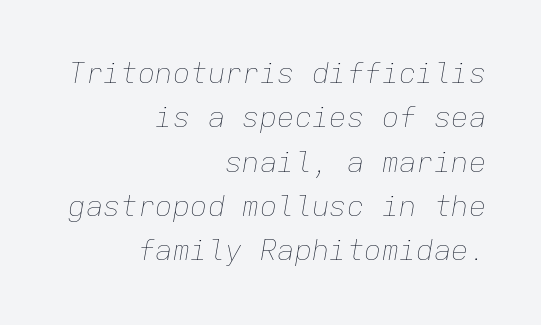
The image shows 29 px thin type, italic (leaning right), monospaced; set right-aligned, normal line spacing (1.53x), normal letter spacing, not underlined; low stroke contrast and a medium x-height.
